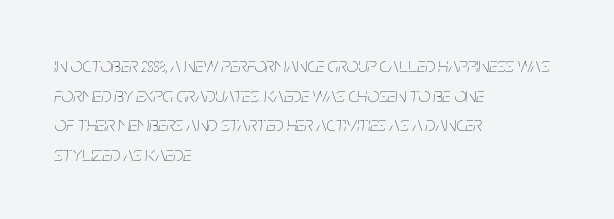
{"italic": "yes", "lean": "right", "slant_degrees": 5, "bold": "no", "underline": "no", "align": "left", "line_spacing": "normal", "line_spacing_ratio": 1.41, "letter_spacing": "normal", "letter_spacing_em": 0.0, "glyph_px": 21}
